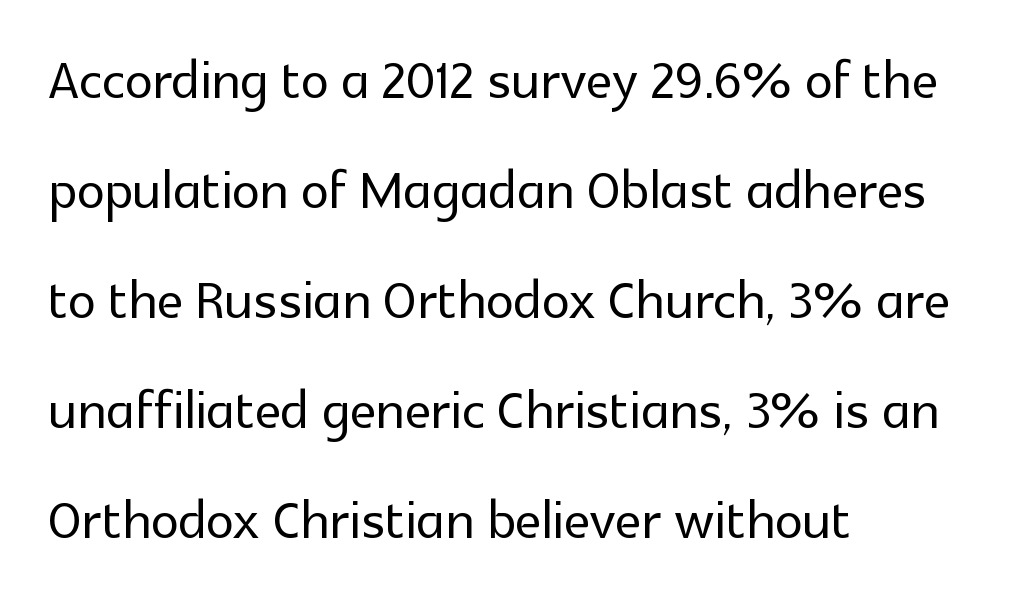
The image shows 71 px sans-serif type, upright; set left-aligned, normal line spacing (1.55x), normal letter spacing, not underlined; a medium x-height.
